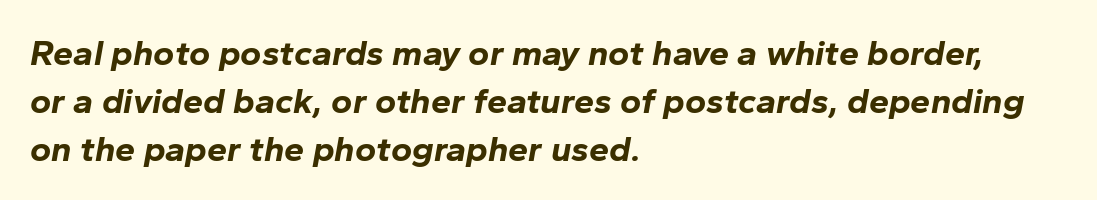
Words float on clear page, feet unadorned. The letters advance in unequal steps, a hallmark of proportional type. Observe the lean: these are italic letterforms. Glyph-to-glyph distance matches everyday printed text. Weight check: bold — yes, fully.
